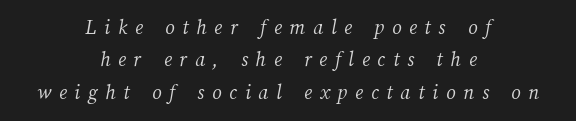
Leading: standard. Glance below the letters and you will spot only blank space. Characters follow at a spacing far wider than the type designer built in. Stroke mass is kept to a normal reading level or below.
